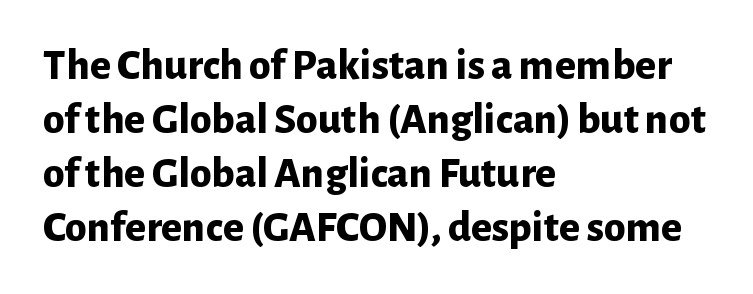
{"serif": "no", "italic": "no", "bold": "yes", "weight": "bold", "width": "normal", "stroke_contrast": "low", "x_height": "medium", "monospaced": "no", "underline": "no", "align": "left", "line_spacing_ratio": 1.23, "letter_spacing": "normal", "letter_spacing_em": 0.0, "glyph_px": 44}
